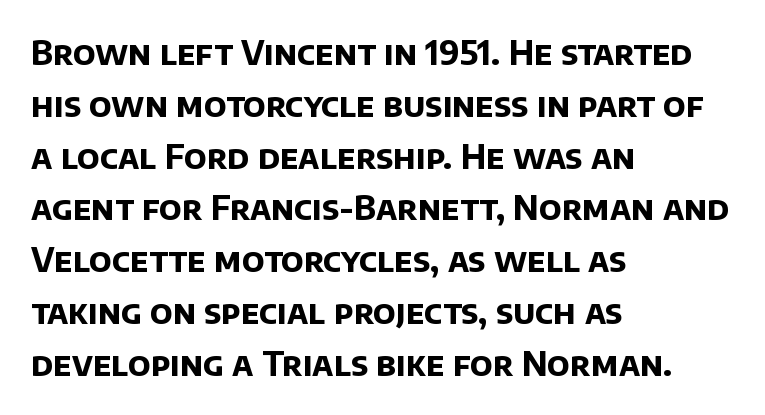
The image shows 33 px bold sans-serif type; set left-aligned, normal line spacing (1.57x), normal letter spacing, not underlined; low stroke contrast and a large x-height.
